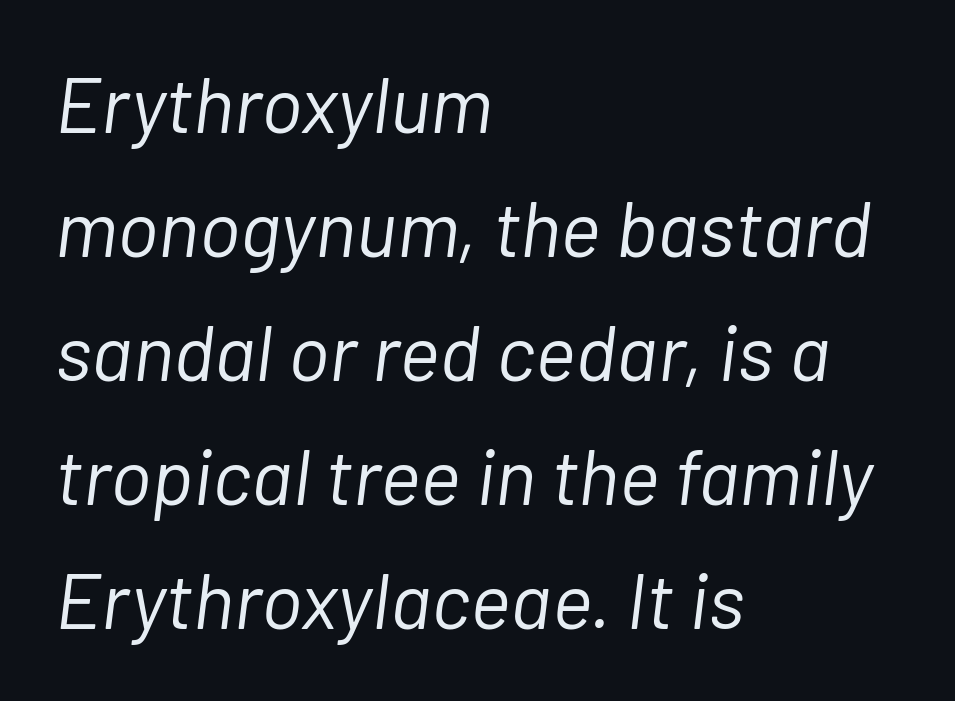
The rendering keeps characters at their native spacing. Horizontal alignment here is leftward, the default for most running prose. Is the type slanted? Yes — the strokes lean at a clear angle. No word sits above an underline. The line-height multiplier appears to be the usual default. Varying glyph widths throughout — classic text-font behaviour.
